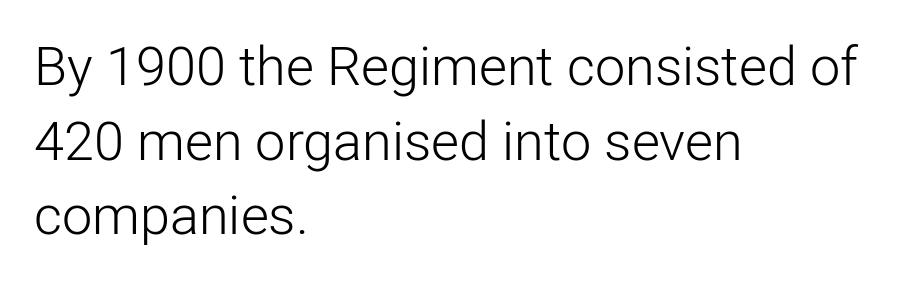
The image shows 54 px light sans-serif type, upright; set left-aligned, normal line spacing (1.38x), normal letter spacing, not underlined; low stroke contrast and a medium x-height.
